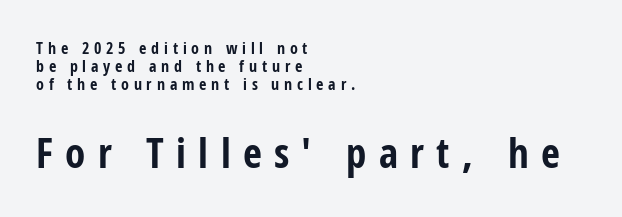
The typography opts for an upright posture over an oblique one. The passage shown is not underscored anywhere. These lines huddle together more closely than default settings would place them. Emphasis by weight is at full strength: bold. The lines are quadded left. Varying glyph widths throughout — classic text-font behaviour.
